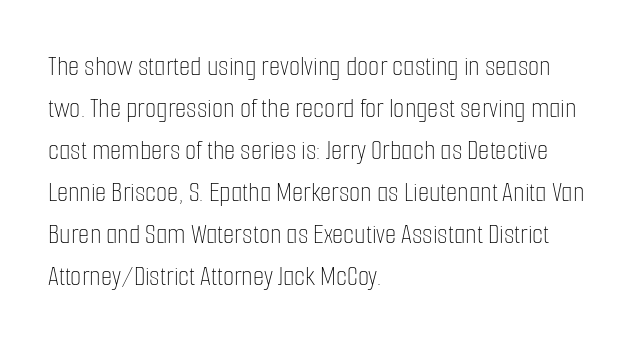
{"italic": "no", "bold": "no", "weight": "thin", "width": "condensed", "stroke_contrast": "low", "x_height": "medium", "monospaced": "no", "underline": "no", "align": "left", "line_spacing": "normal", "line_spacing_ratio": 1.45, "letter_spacing": "normal", "letter_spacing_em": 0.0, "glyph_px": 29}
